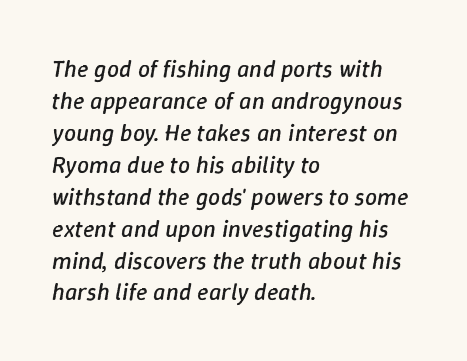
{"italic": "yes", "lean": "right", "slant_degrees": 9, "bold": "no", "underline": "no", "align": "left", "line_spacing": "normal", "line_spacing_ratio": 1.33, "letter_spacing": "normal", "letter_spacing_em": 0.0, "glyph_px": 24}
